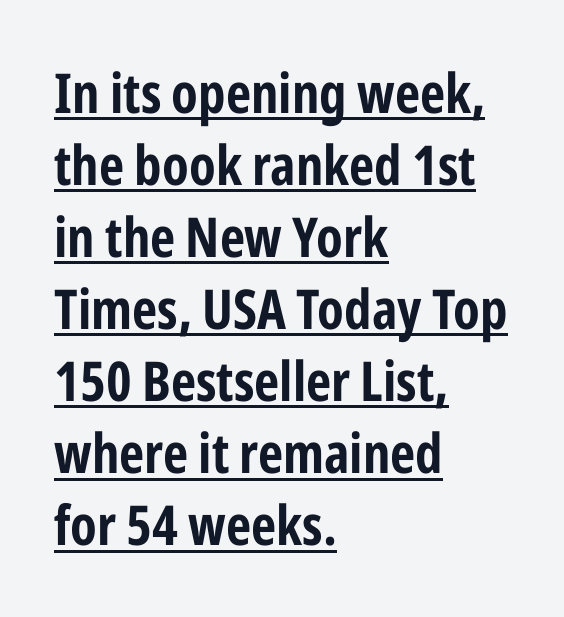
The image shows 55 px condensed sans-serif type, upright; set left-aligned, normal line spacing (1.31x), normal letter spacing, underlined; low stroke contrast and a medium x-height.
